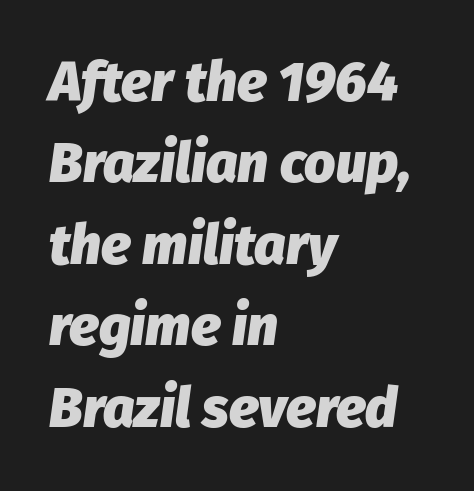
The glyphs have the mass of a bold cut. Visually the block forms a straight wall on the left and a jagged coastline on the right. The passage shown is typed in a proportional face where columns would drift. The strip under each line holds only bare page.
